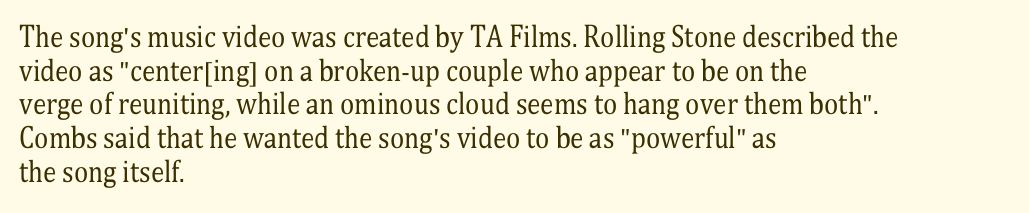
The image shows 27 px text type, upright; set left-aligned, normal line spacing (1.25x), normal letter spacing, not underlined.
